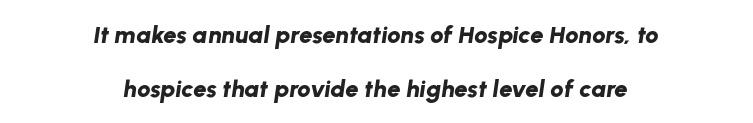
The image shows 24 px bold type, italic (leaning right); set centered, loose line spacing (2.24x), normal letter spacing, not underlined.
